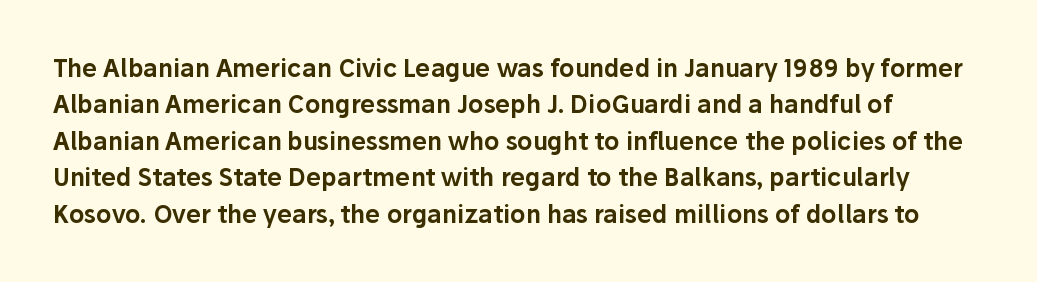
Check under the words: just untouched page. Honestly, the row spacing looks completely unremarkable. Tracking here is standard; glyphs follow each other at the usual distance. Rendered with straight, roman letterforms.
